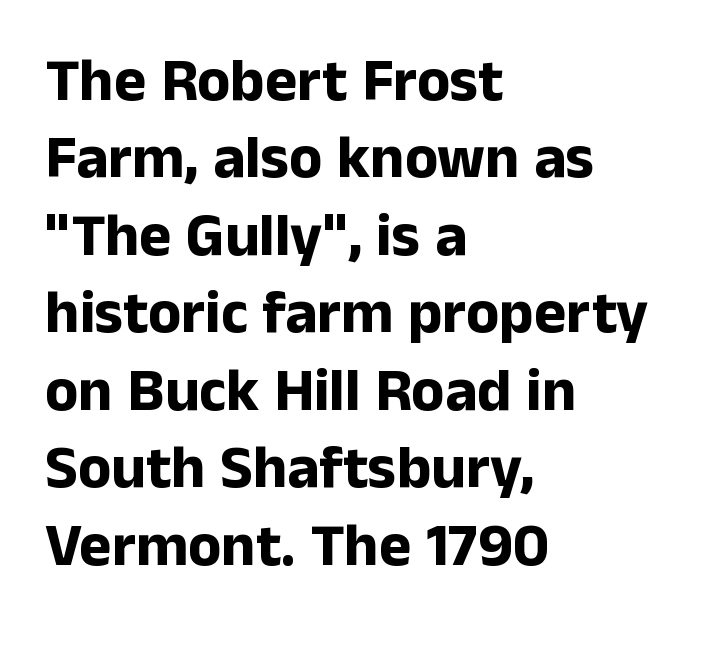
{"serif": "no", "italic": "no", "bold": "yes", "weight": "bold", "width": "normal", "stroke_contrast": "low", "x_height": "medium", "monospaced": "no", "underline": "no", "align": "left", "line_spacing": "normal", "line_spacing_ratio": 1.27, "letter_spacing": "normal", "letter_spacing_em": 0.0, "glyph_px": 61}
